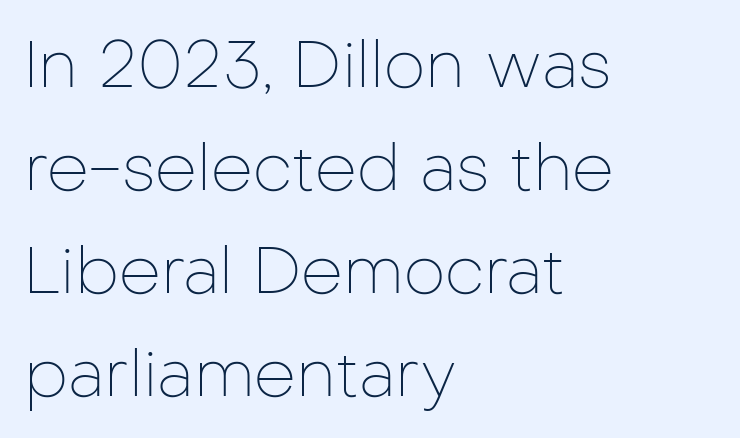
{"serif": "no", "italic": "no", "bold": "no", "weight": "thin", "width": "normal", "stroke_contrast": "low", "x_height": "medium", "monospaced": "no", "underline": "no", "align": "left", "line_spacing": "normal", "line_spacing_ratio": 1.56, "letter_spacing": "normal", "letter_spacing_em": 0.0, "glyph_px": 66}
